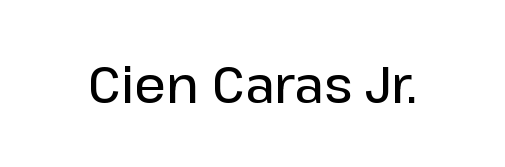
Q: Is the text bold? A: Semi-bold.
Q: Is the text italic (slanted)? A: No, it is upright.
Q: Is the typeface a serif or a sans-serif typeface? A: Sans-serif.
Q: Is the text underlined? A: No.
Q: Is the spacing between letters normal or unusually wide? A: Normal.
Q: Width (condensed, normal, or wide)? A: Normal.
Q: Stroke contrast? A: Low.
Q: x-height? A: Medium.
Q: Monospaced? A: No.
